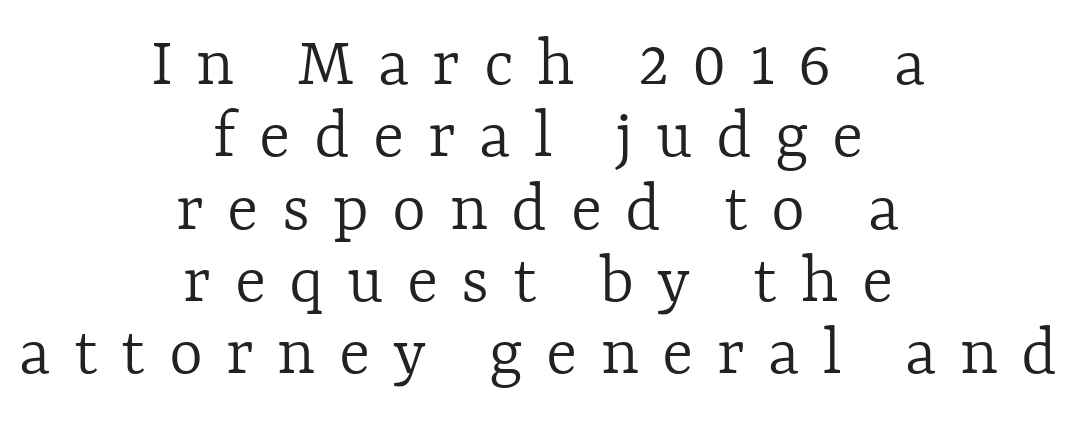
The image shows 73 px light type, upright; set centered, tight line spacing (0.99x), unusually wide letter spacing (+0.32 em), not underlined; a medium x-height.
